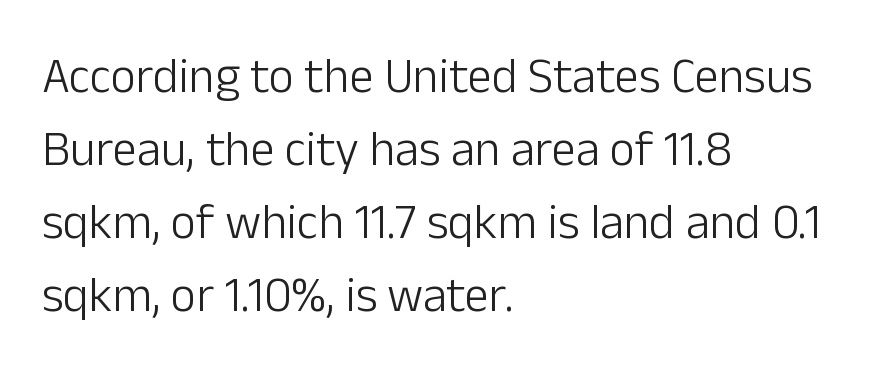
The typeface has the unassuming heft of standard copy or less. No italicization has been applied; the sample stays upright. Line beginnings align vertically; line endings do not. Between one letter and the next there's only the usual sliver of space. Each new line begins a customary step beneath the previous one. The typeface chosen for these lines omits serifs.
